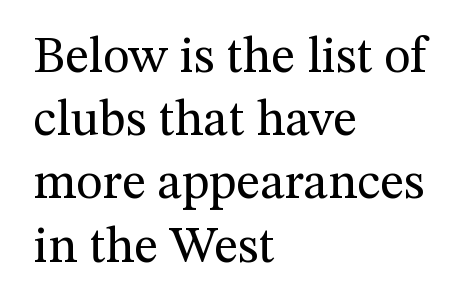
{"serif": "yes", "italic": "no", "bold": "no", "weight": "regular", "width": "normal", "stroke_contrast": "medium", "x_height": "medium", "monospaced": "no", "underline": "no", "align": "left", "line_spacing_ratio": 1.24, "letter_spacing": "normal", "letter_spacing_em": 0.0, "glyph_px": 51}
